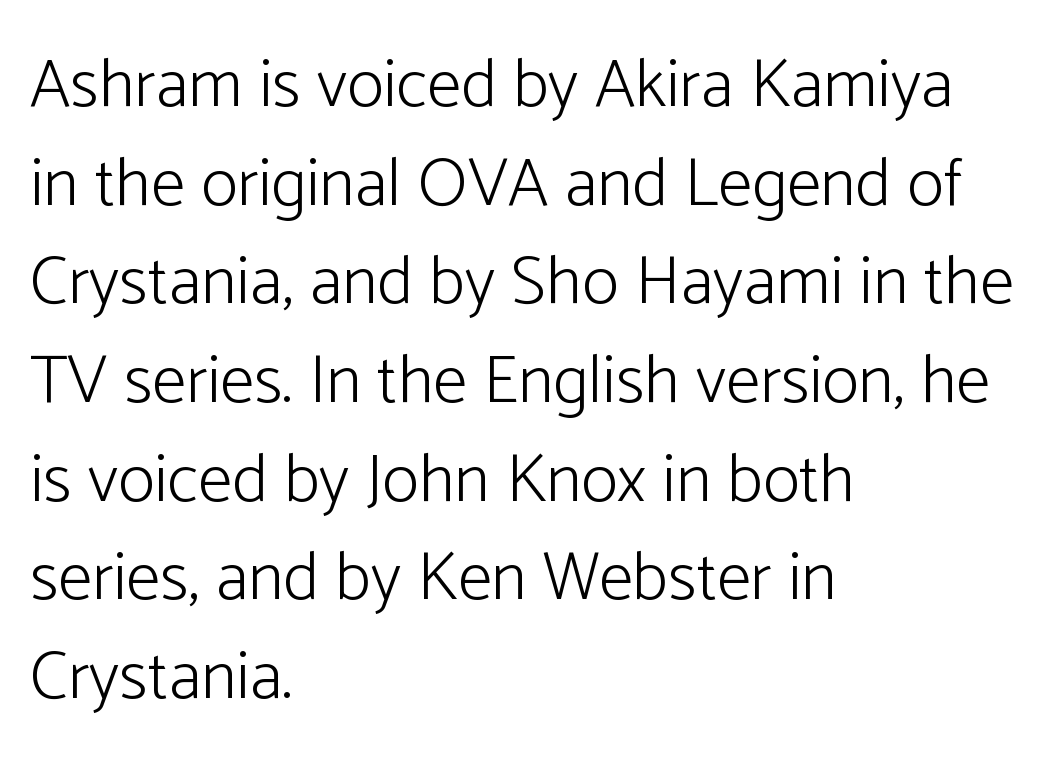
{"serif": "no", "italic": "no", "bold": "no", "weight": "light", "width": "normal", "stroke_contrast": "low", "x_height": "medium", "monospaced": "no", "underline": "no", "align": "left", "line_spacing": "normal", "line_spacing_ratio": 1.43, "letter_spacing": "normal", "letter_spacing_em": 0.0, "glyph_px": 69}
